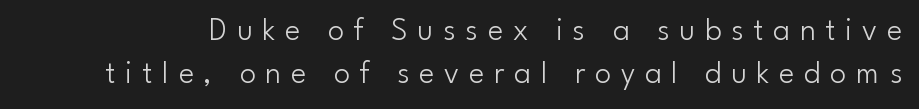
{"serif": "no", "italic": "no", "bold": "no", "weight": "light", "width": "normal", "stroke_contrast": "low", "x_height": "small", "monospaced": "no", "underline": "no", "line_spacing": "normal", "line_spacing_ratio": 1.35, "letter_spacing": "wide", "letter_spacing_em": 0.31, "glyph_px": 32}
